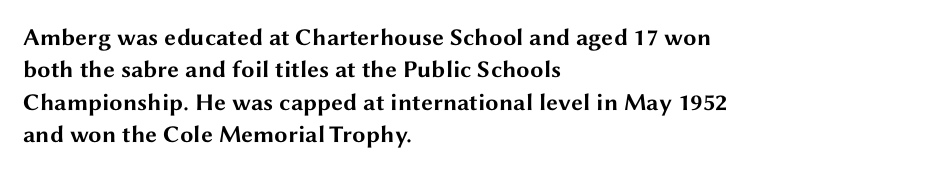
{"italic": "no", "bold": "yes", "underline": "no", "align": "left", "line_spacing": "normal", "line_spacing_ratio": 1.35, "letter_spacing": "normal", "letter_spacing_em": 0.0, "glyph_px": 24}
